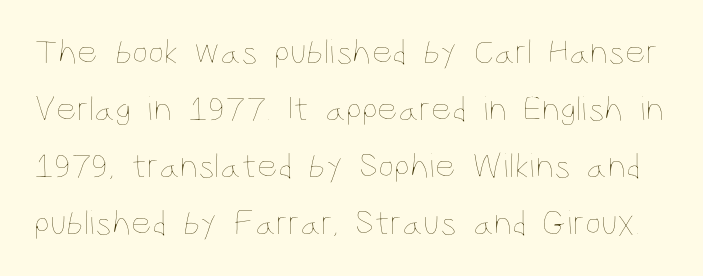
{"italic": "no", "bold": "no", "weight": "thin", "width": "condensed", "stroke_contrast": "low", "x_height": "large", "monospaced": "no", "underline": "no", "line_spacing": "normal", "line_spacing_ratio": 1.58, "letter_spacing": "normal", "letter_spacing_em": 0.0, "glyph_px": 36}
